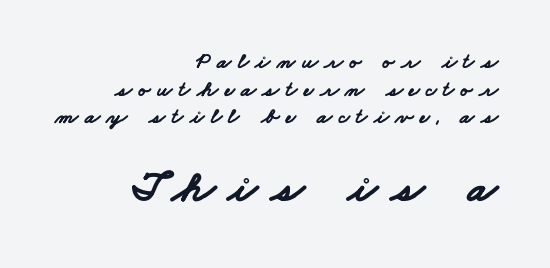
The image shows 44 px bold, wide sans-serif type; set right-aligned, normal line spacing (1.26x), unusually wide letter spacing (+0.29 em), not underlined; the second (bottom) block is 2.0x larger; low stroke contrast and a small x-height.
